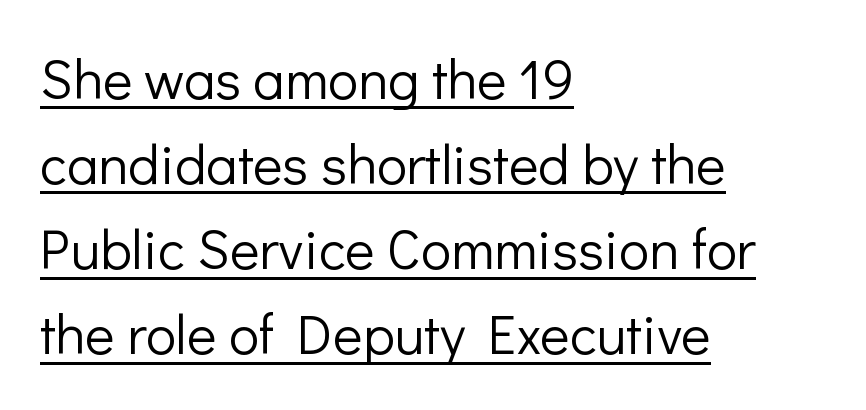
Ink coverage per letter is moderate at most. In CSS terms this would be text-align: left. Does the leading feel generous? No, just average. Proportional: the letters do not fall into vertical columns. You can tell it's not italic because the verticals are truly vertical.
